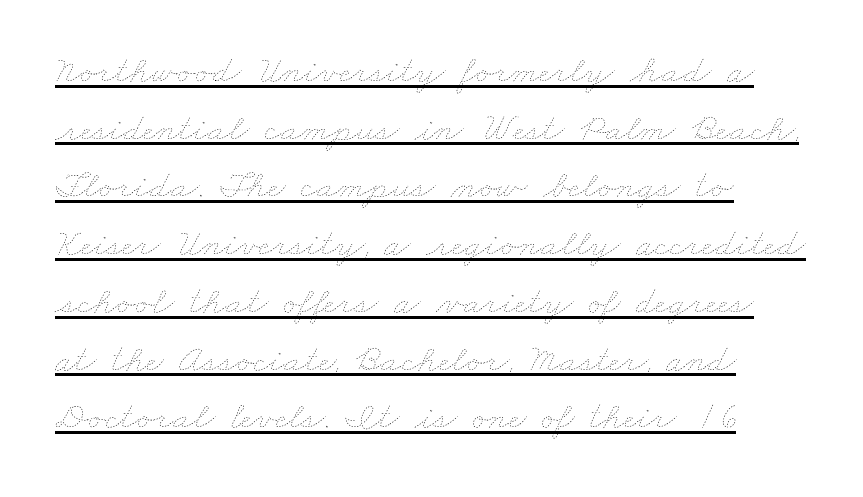
Q: Is the text bold? A: No.
Q: Is the text underlined? A: Yes.
Q: Is the spacing between letters normal or unusually wide? A: Normal.
Q: Is the spacing between lines tight, normal or loose? A: Normal.
Q: Width (condensed, normal, or wide)? A: Wide.
Q: Stroke contrast? A: Low.
Q: x-height? A: Small.
Q: Monospaced? A: No.
